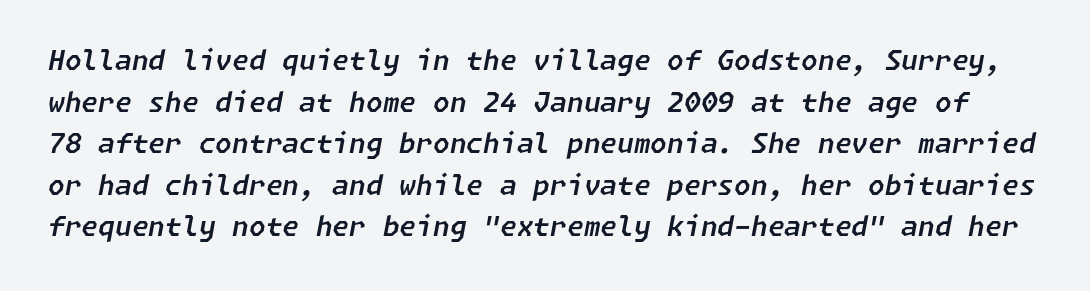
The space between consecutive lines is moderate. Characters follow at the spacing the type designer built in. Yep, that's italic — everything's leaning. The space directly below the letters is spotless.
